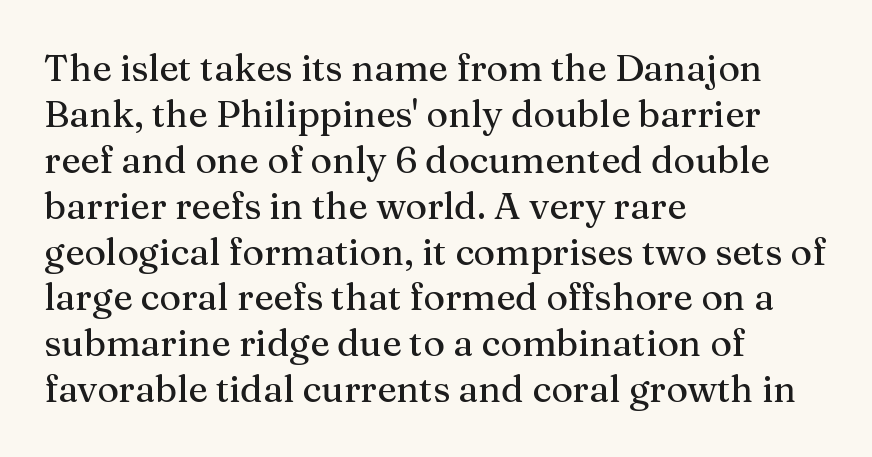
The image shows 37 px serif type, upright; set left-aligned, line spacing 1.24x, normal letter spacing, not underlined; medium stroke contrast and a medium x-height.
